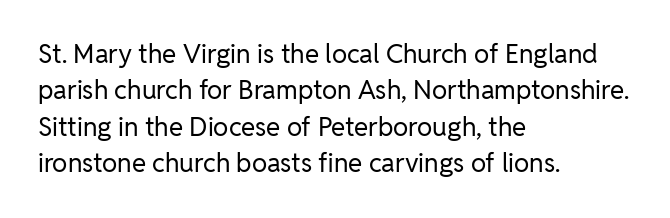
The image shows 26 px text type, upright; set left-aligned, normal line spacing (1.4x), normal letter spacing, not underlined.
